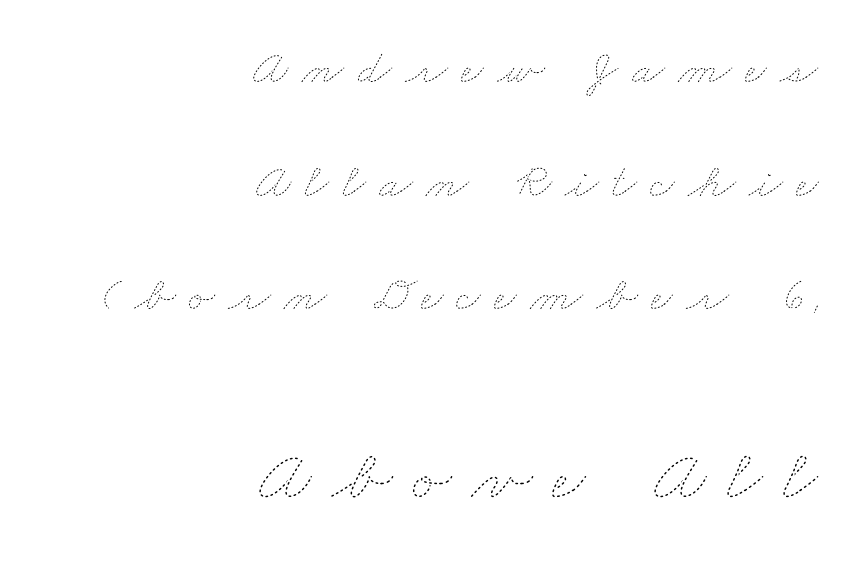
The image shows 73 px thin, wide type; set right-aligned, loose line spacing (2.32x), unusually wide letter spacing (+0.27 em), not underlined; the second (bottom) block is 1.49x larger; low stroke contrast and a small x-height.
